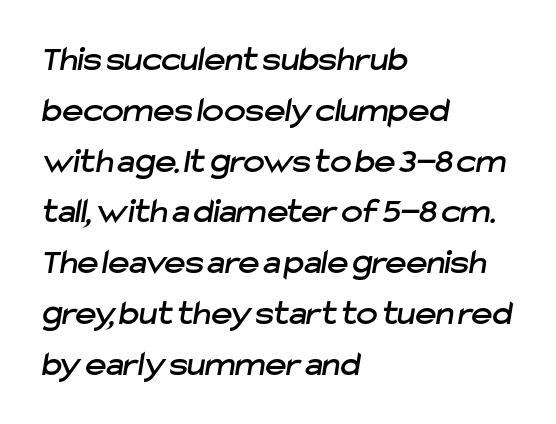
The image shows 36 px sans-serif type; set left-aligned, normal line spacing (1.41x), normal letter spacing, not underlined; low stroke contrast and a medium x-height.
